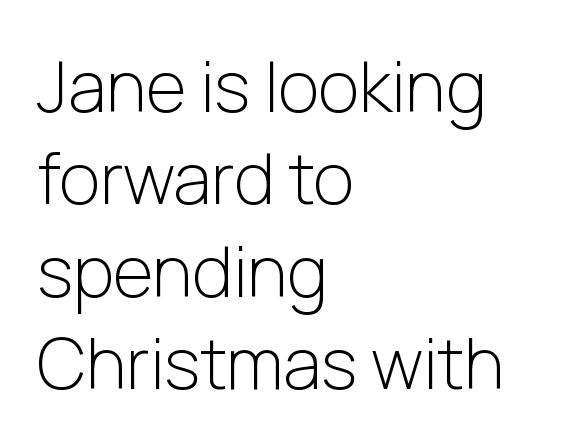
The image shows 70 px light sans-serif type, upright; set left-aligned, normal line spacing (1.32x), normal letter spacing, not underlined; low stroke contrast and a medium x-height.
